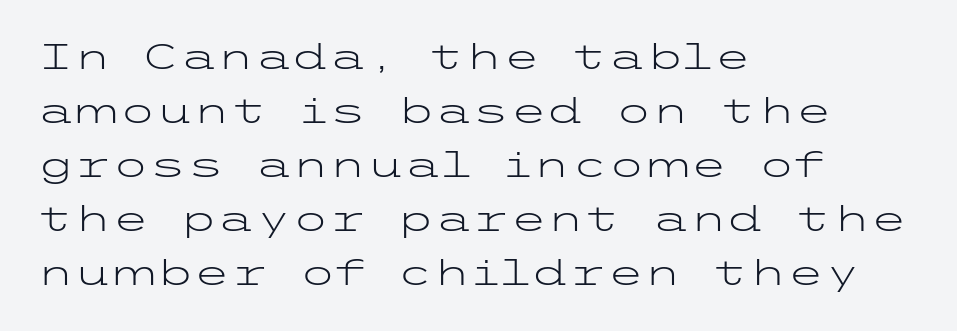
The image shows 34 px light, wide sans-serif type, upright; set left-aligned, normal line spacing (1.59x), normal letter spacing, not underlined; low stroke contrast and a medium x-height.
